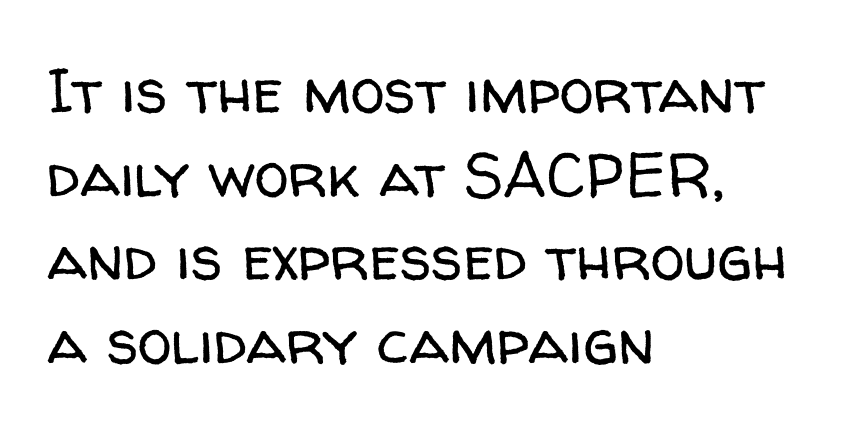
Q: Is the text bold? A: No.
Q: Is the text italic (slanted)? A: No, it is upright.
Q: Is the typeface a serif or a sans-serif typeface? A: Sans-serif.
Q: Is the text underlined? A: No.
Q: How is the paragraph aligned? A: Left-aligned.
Q: Is the spacing between letters normal or unusually wide? A: Normal.
Q: Is the spacing between lines tight, normal or loose? A: Normal.
Q: Width (condensed, normal, or wide)? A: Normal.
Q: Stroke contrast? A: Low.
Q: x-height? A: Medium.
Q: Monospaced? A: No.
